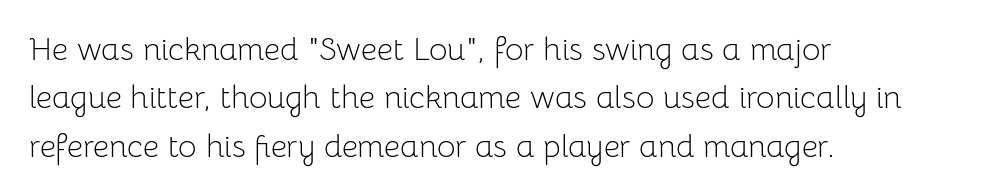
The image shows 32 px light sans-serif type, upright; set left-aligned, normal line spacing (1.51x), normal letter spacing, not underlined; low stroke contrast and a medium x-height.
